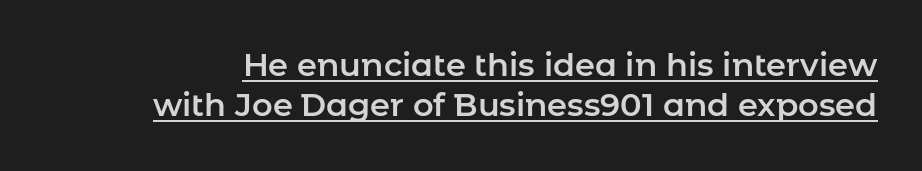
{"serif": "no", "italic": "no", "width": "normal", "stroke_contrast": "low", "x_height": "medium", "monospaced": "no", "underline": "yes", "line_spacing": "normal", "line_spacing_ratio": 1.26, "letter_spacing": "normal", "letter_spacing_em": 0.0, "glyph_px": 32}
